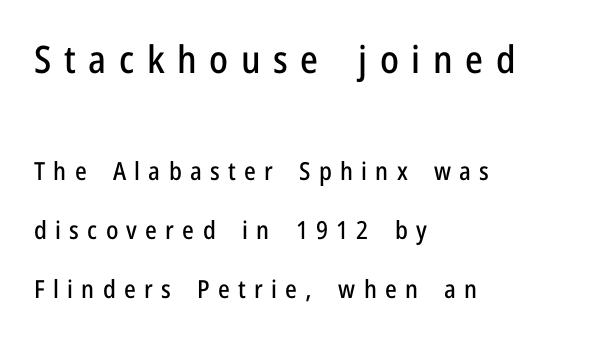
The image shows 38 px condensed sans-serif type, upright; set left-aligned, loose line spacing (2.36x), unusually wide letter spacing (+0.33 em), not underlined; the first (top) block is 1.52x larger; low stroke contrast and a medium x-height.
